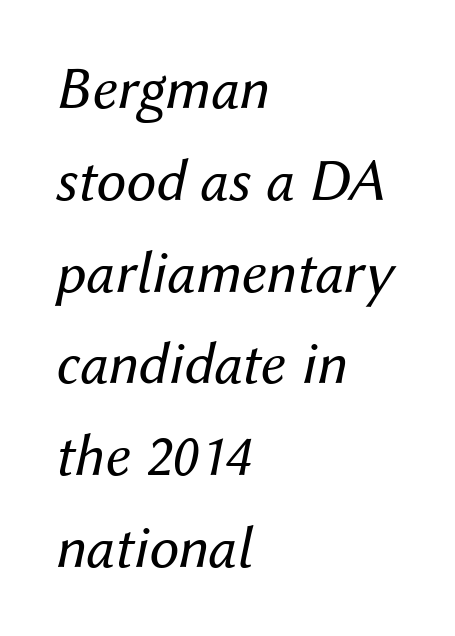
{"italic": "yes", "lean": "right", "slant_degrees": 12, "bold": "no", "weight": "regular", "width": "normal", "stroke_contrast": "medium", "x_height": "medium", "monospaced": "no", "underline": "no", "align": "left", "line_spacing": "normal", "line_spacing_ratio": 1.53, "letter_spacing": "normal", "letter_spacing_em": 0.0, "glyph_px": 60}
